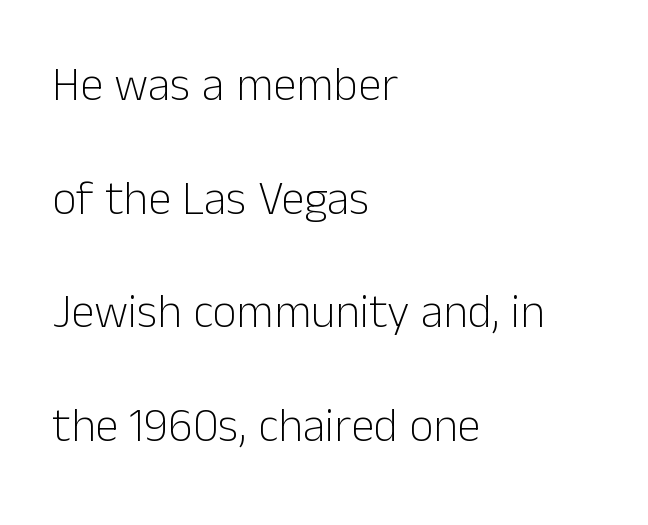
Are there feet on the stems? There aren't — it's a sans. Varying glyph widths throughout — classic text-font behaviour. It's the straight-up-and-down kind of type. Ink coverage per letter is moderate at most.
